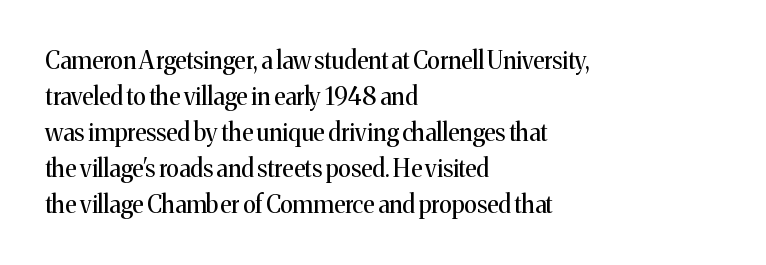
Q: Is the text bold? A: No.
Q: Is the text italic (slanted)? A: No, it is upright.
Q: Is the text underlined? A: No.
Q: How is the paragraph aligned? A: Left-aligned.
Q: Is the spacing between letters normal or unusually wide? A: Normal.
Q: Is the spacing between lines tight, normal or loose? A: Normal.
